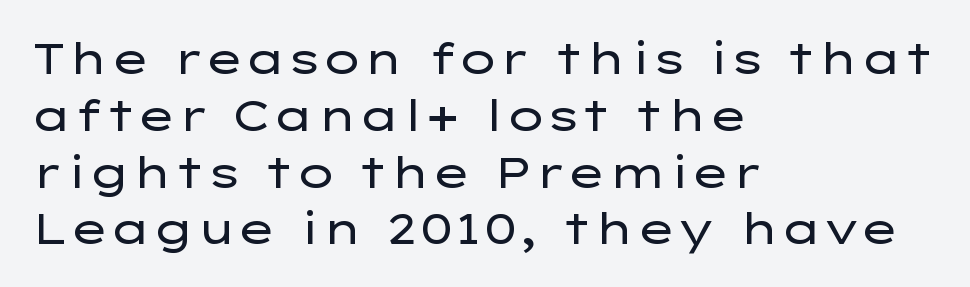
{"serif": "no", "italic": "no", "bold": "no", "weight": "regular", "width": "wide", "stroke_contrast": "low", "x_height": "medium", "monospaced": "no", "underline": "no", "align": "left", "line_spacing": "normal", "line_spacing_ratio": 1.32, "letter_spacing": "normal", "letter_spacing_em": 0.0, "glyph_px": 43}
